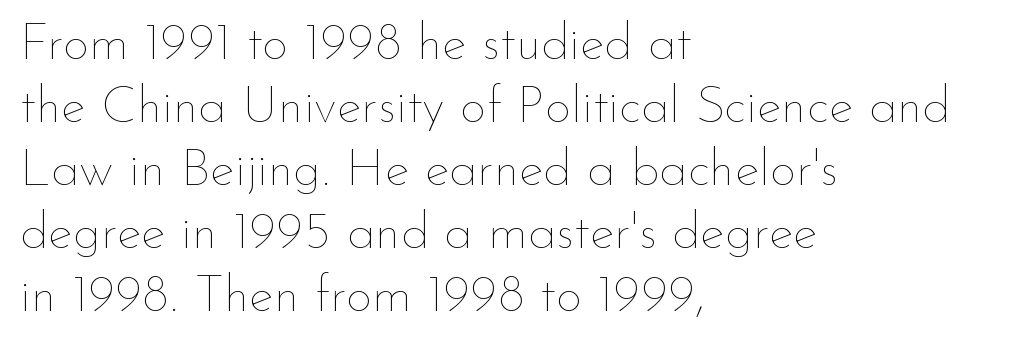
The image shows 52 px thin type, upright; set left-aligned, line spacing 1.21x, normal letter spacing, not underlined; low stroke contrast and a small x-height.
